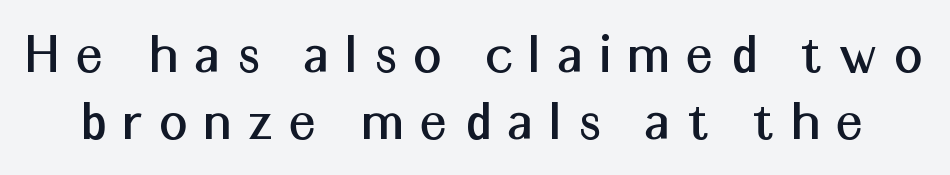
Q: Is the text italic (slanted)? A: No, it is upright.
Q: Is the typeface a serif or a sans-serif typeface? A: Sans-serif.
Q: Is the text underlined? A: No.
Q: Is the spacing between letters normal or unusually wide? A: Unusually wide.
Q: Is the spacing between lines tight, normal or loose? A: Tight.
Q: Width (condensed, normal, or wide)? A: Normal.
Q: Stroke contrast? A: Medium.
Q: x-height? A: Medium.
Q: Monospaced? A: No.
